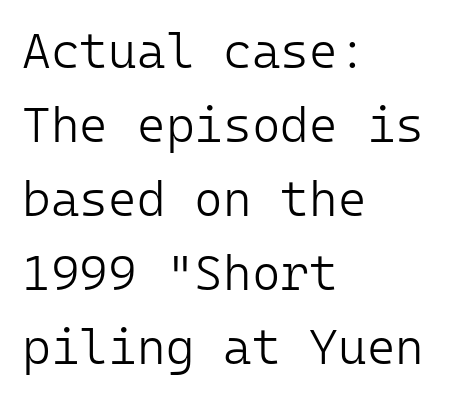
The image shows 49 px light sans-serif type, upright, monospaced; set left-aligned, normal line spacing (1.51x), normal letter spacing, not underlined; low stroke contrast and a medium x-height.
